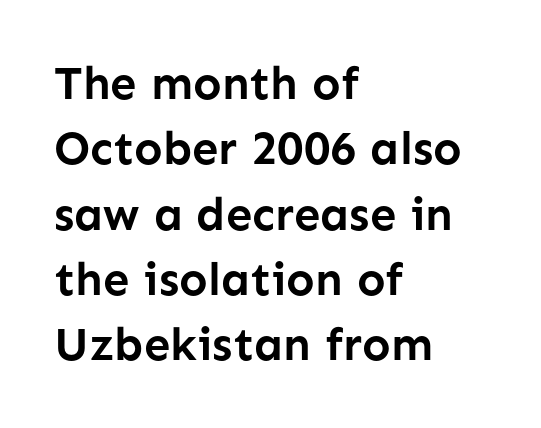
This sample has the flowing, uneven cadence of proportional lettering. I'd call this a sans setting — the letters go barefoot. Rows of type keep a routine distance in the vertical direction. One-word summary of the alignment: left. Here the glyphs are tracked normally, forming tight word shapes.
